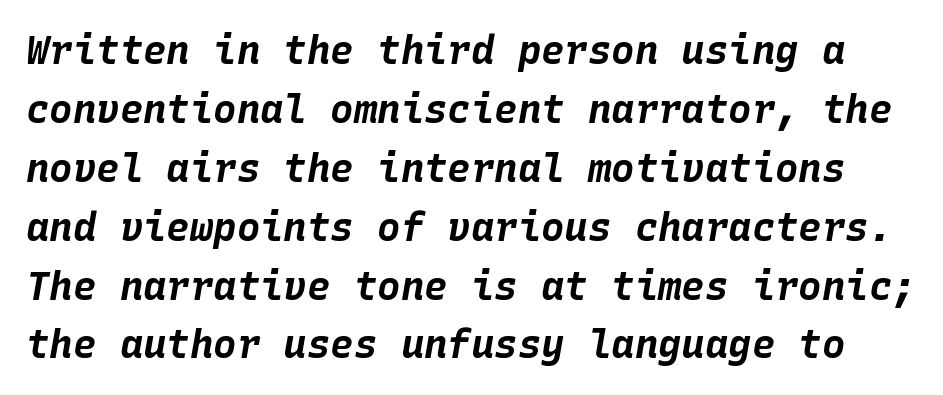
Rows of type keep a routine distance in the vertical direction. Nobody touched the tracking dial on this one. Posture: slanted. Do the characters align in a grid? Yes, the font is monospaced. Heft: maximum for text — a bold. The baseline area is clear.
